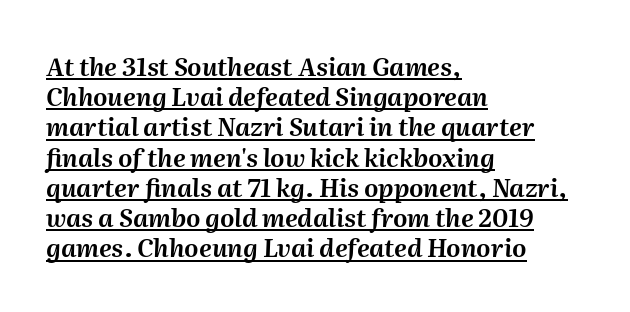
The image shows 25 px text type, italic (leaning right); set left-aligned, line spacing 1.21x, normal letter spacing, underlined.
